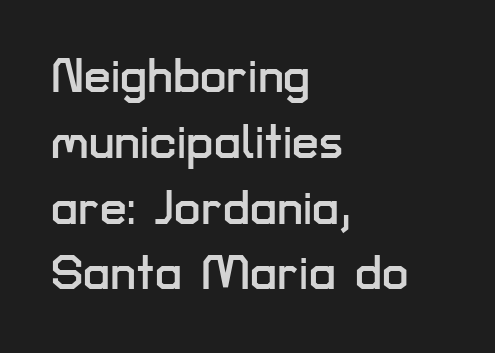
A clean baseline with only descenders dipping below it. Is the letter spacing exaggerated? No — it looks like the ordinary default. Interline gaps are of average width in this sample. Casual observation: everything's shoved over to the left. Note the varied advance widths — an 'i' is clearly narrower than an 'm'. The specimen reads as upright at a glance.
